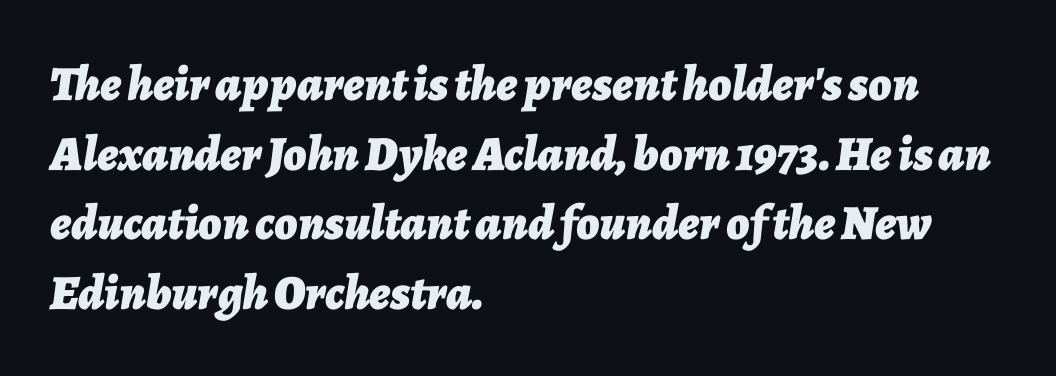
The image shows 49 px bold type, italic (leaning right); set left-aligned, normal line spacing (1.42x), normal letter spacing, not underlined; low stroke contrast and a medium x-height.
